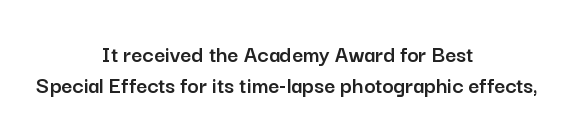
The image shows 24 px text type, upright; set centered, normal line spacing (1.29x), normal letter spacing, not underlined.
